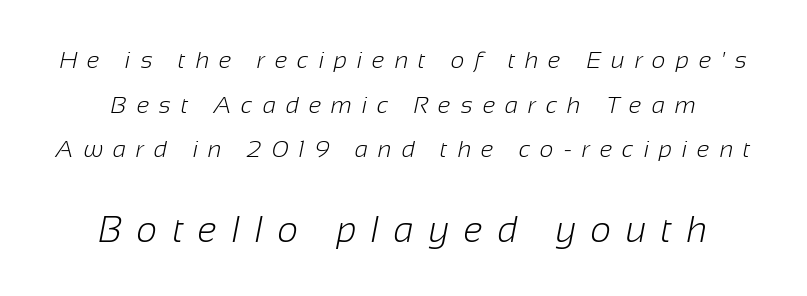
The image shows 36 px light sans-serif type; set line spacing 1.86x, unusually wide letter spacing (+0.41 em), not underlined; the second (bottom) block is 1.5x larger; low stroke contrast and a medium x-height.
